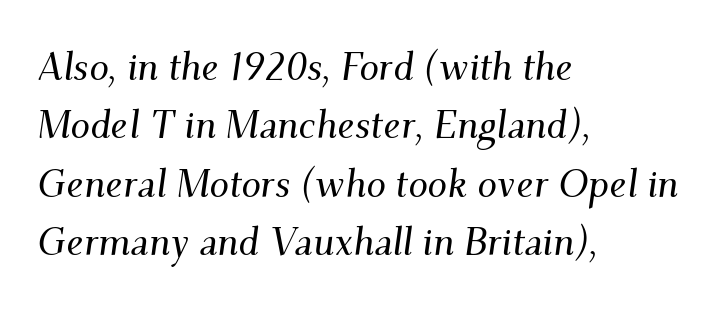
{"serif": "yes", "italic": "yes", "lean": "right", "slant_degrees": 9, "width": "normal", "stroke_contrast": "medium", "x_height": "small", "monospaced": "no", "underline": "no", "align": "left", "line_spacing": "normal", "line_spacing_ratio": 1.5, "letter_spacing": "normal", "letter_spacing_em": 0.0, "glyph_px": 39}
